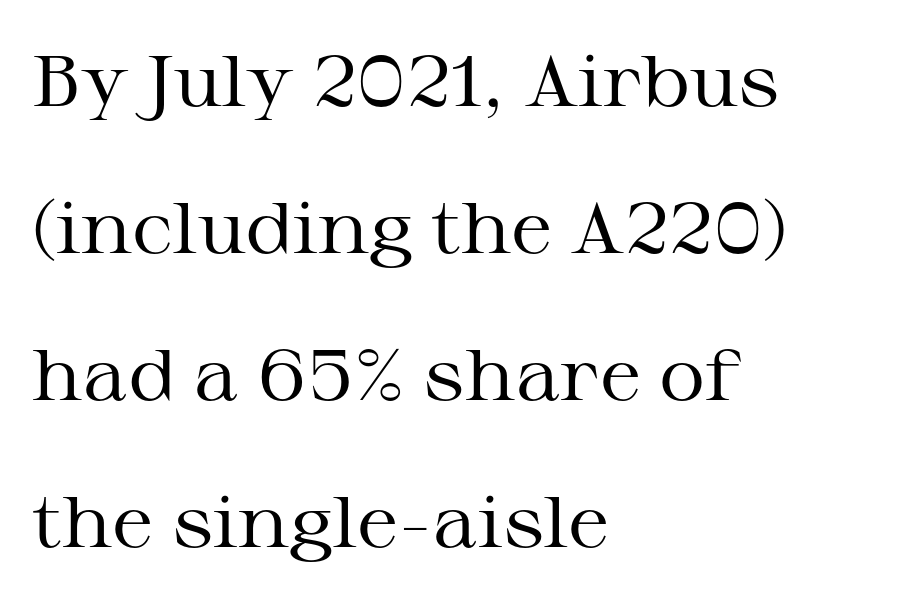
Q: Is the text bold? A: No.
Q: Is the text italic (slanted)? A: No, it is upright.
Q: Is the typeface a serif or a sans-serif typeface? A: Serif.
Q: Is the text underlined? A: No.
Q: How is the paragraph aligned? A: Left-aligned.
Q: Is the spacing between letters normal or unusually wide? A: Normal.
Q: Is the spacing between lines tight, normal or loose? A: Loose.
Q: Width (condensed, normal, or wide)? A: Wide.
Q: Stroke contrast? A: Medium.
Q: x-height? A: Medium.
Q: Monospaced? A: No.
